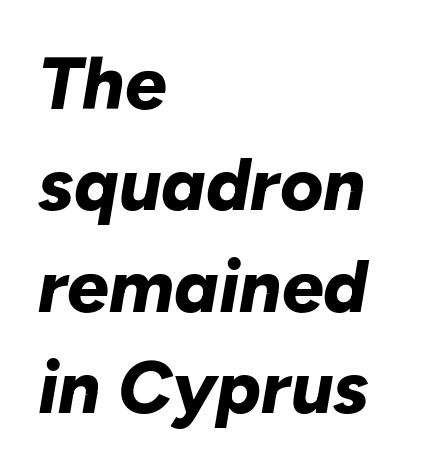
The image shows 74 px bold type, italic (leaning right); set left-aligned, normal line spacing (1.37x), normal letter spacing, not underlined; low stroke contrast and a medium x-height.
